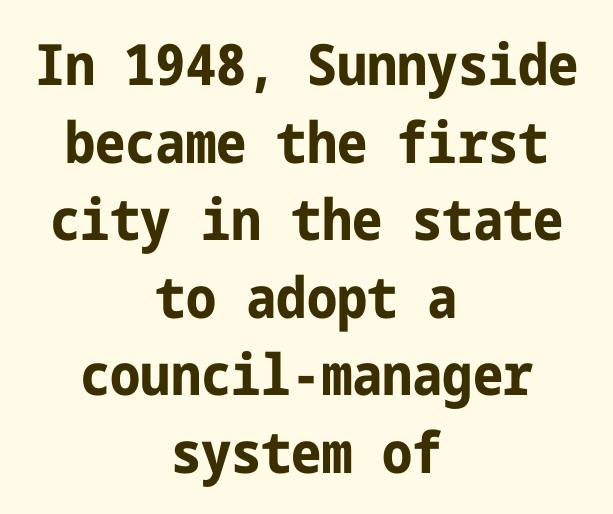
{"serif": "no", "italic": "no", "bold": "yes", "weight": "bold", "width": "condensed", "stroke_contrast": "low", "x_height": "medium", "underline": "no", "align": "center", "line_spacing": "normal", "line_spacing_ratio": 1.36, "letter_spacing": "normal", "letter_spacing_em": 0.0, "glyph_px": 57}
